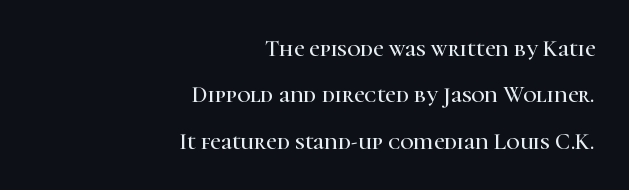
No word sits above an underline. The specimen reads as upright at a glance. How would I describe the line gaps? Wide and relaxed. In terms of letterspacing, this is plain default setting.
